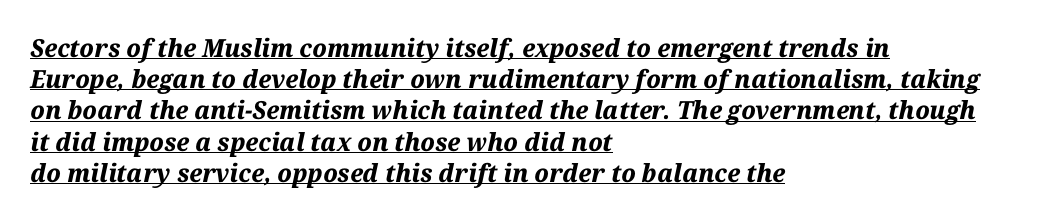
Q: Is the text bold? A: Yes.
Q: Is the text italic (slanted)? A: Yes, it leans right by about 12 degrees.
Q: Is the text underlined? A: Yes.
Q: How is the paragraph aligned? A: Left-aligned.
Q: Is the spacing between letters normal or unusually wide? A: Normal.
Q: Is the spacing between lines tight, normal or loose? A: Normal.
